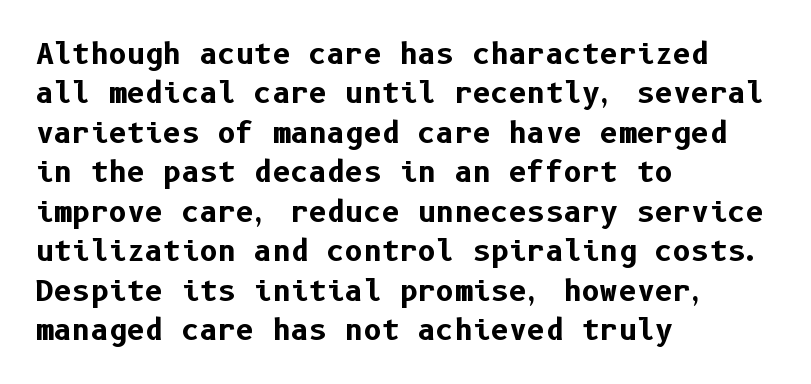
The image shows 28 px bold sans-serif type, upright; set left-aligned, normal line spacing (1.41x), normal letter spacing, not underlined; low stroke contrast and a medium x-height.
